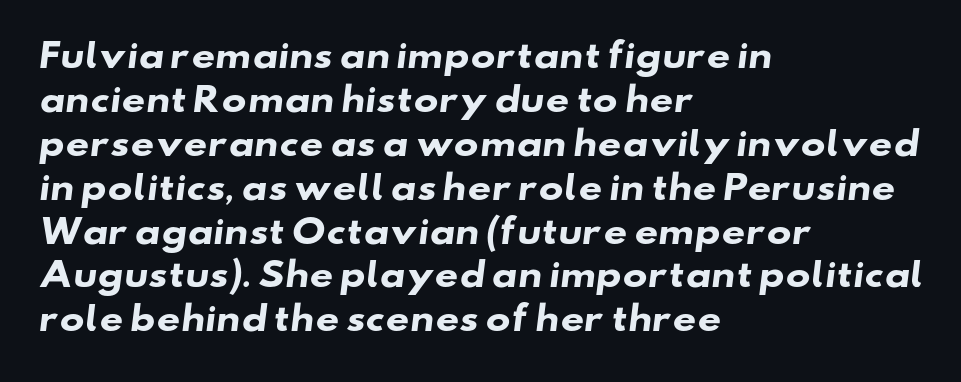
The leading is moderate, giving the passage an even texture. The tracking reads as untouched default to a designer's eye. Alignment: flush left. Each letter keeps its own natural width here, so spacing adapts to shape. Is the type bold? Yes — the strokes are clearly thick and heavy.
